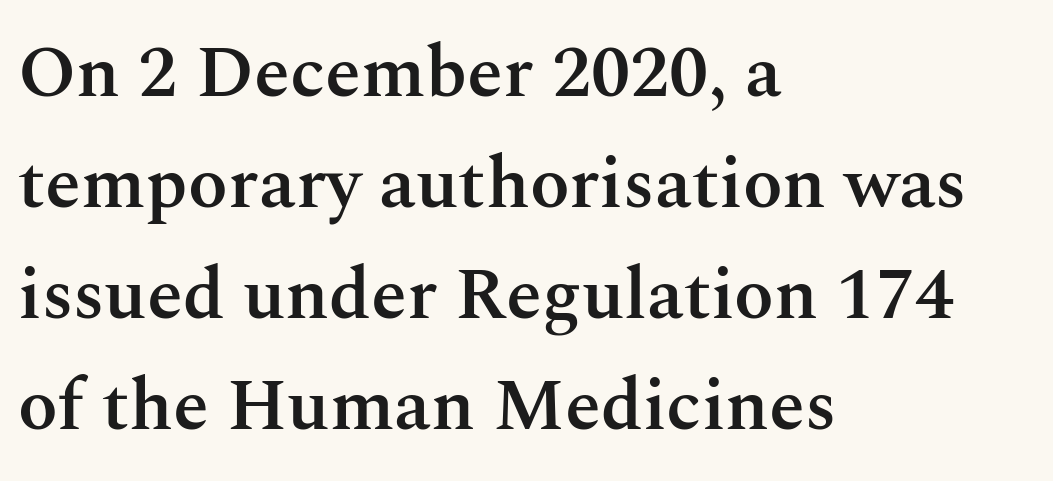
{"serif": "yes", "italic": "no", "bold": "semi", "weight": "semibold", "width": "normal", "stroke_contrast": "medium", "x_height": "medium", "monospaced": "no", "underline": "no", "align": "left", "line_spacing": "normal", "line_spacing_ratio": 1.52, "letter_spacing": "normal", "letter_spacing_em": 0.0, "glyph_px": 73}
